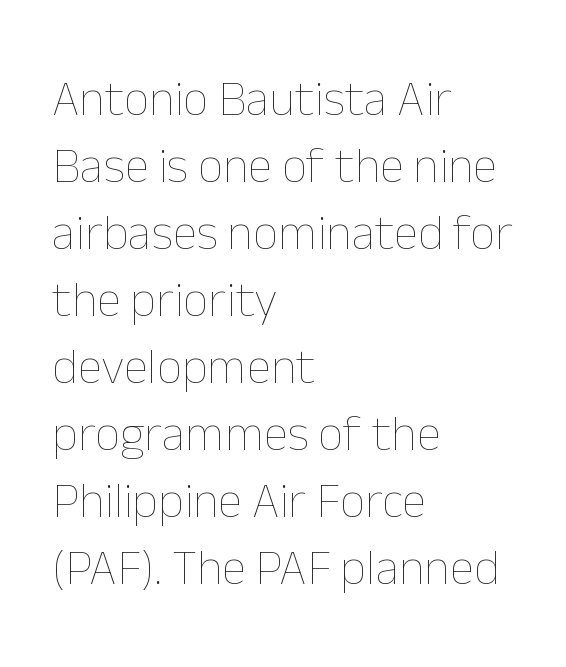
{"italic": "no", "bold": "no", "weight": "thin", "width": "normal", "stroke_contrast": "low", "x_height": "medium", "monospaced": "no", "underline": "no", "align": "left", "line_spacing": "normal", "line_spacing_ratio": 1.34, "letter_spacing": "normal", "letter_spacing_em": 0.0, "glyph_px": 50}
